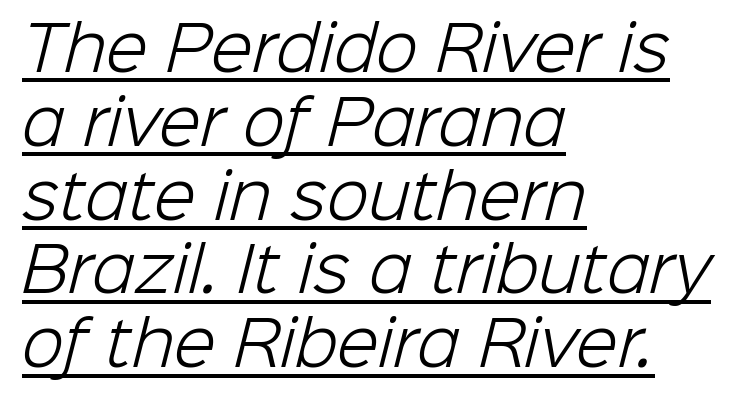
Is the block centered? No — it sits flush against the left margin. The text was rendered using a sans face with plain stroke endings. Honestly, the letter spacing is just normal — you wouldn't notice it. Heaviness? Minimal to ordinary, like unemphasized prose.
